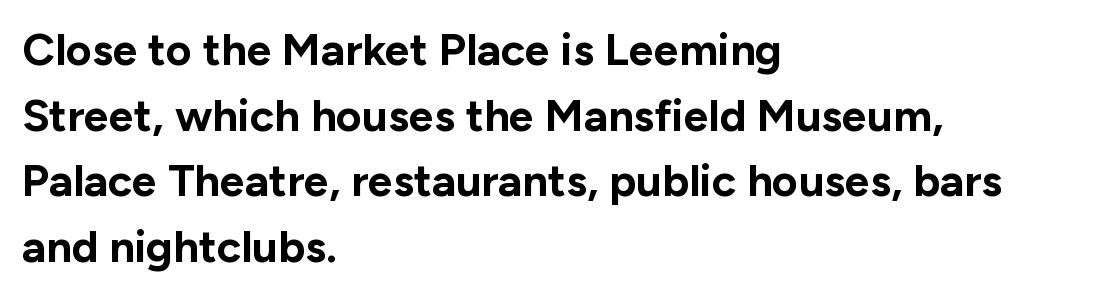
Q: Is the text bold? A: Yes.
Q: Is the text italic (slanted)? A: No, it is upright.
Q: Is the typeface a serif or a sans-serif typeface? A: Sans-serif.
Q: Is the text underlined? A: No.
Q: How is the paragraph aligned? A: Left-aligned.
Q: Is the spacing between letters normal or unusually wide? A: Normal.
Q: Is the spacing between lines tight, normal or loose? A: Normal.
Q: Width (condensed, normal, or wide)? A: Normal.
Q: Stroke contrast? A: Low.
Q: x-height? A: Medium.
Q: Monospaced? A: No.
